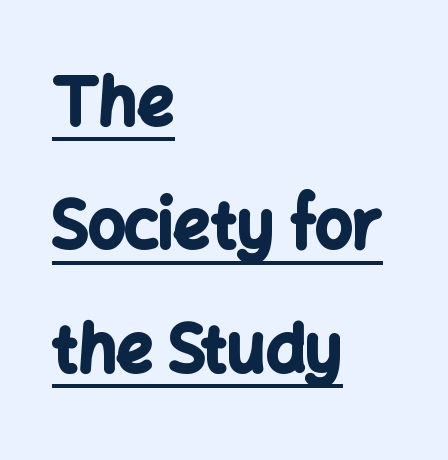
{"serif": "no", "italic": "no", "bold": "yes", "weight": "bold", "width": "normal", "stroke_contrast": "low", "x_height": "medium", "monospaced": "no", "underline": "yes", "align": "left", "line_spacing": "loose", "line_spacing_ratio": 1.9, "letter_spacing": "normal", "letter_spacing_em": 0.0, "glyph_px": 65}
